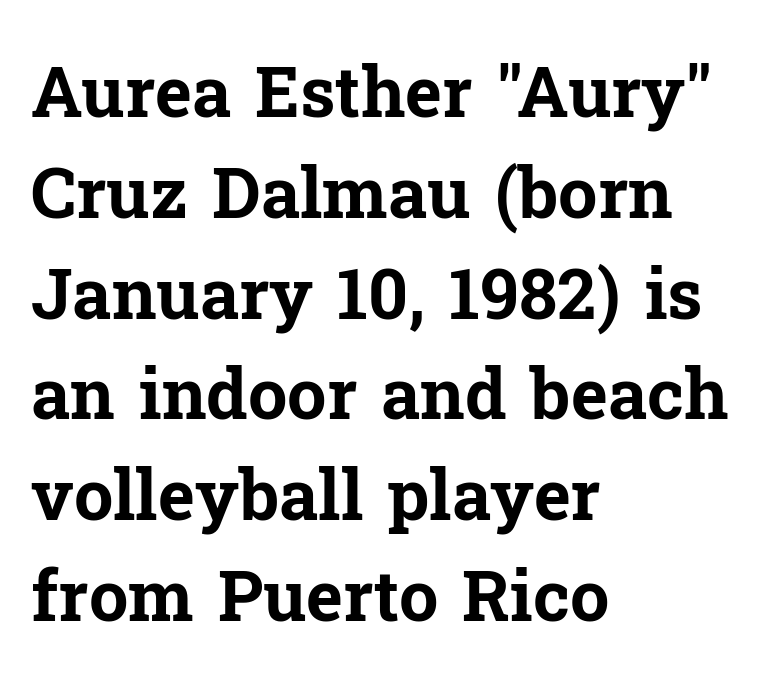
Q: Is the text bold? A: Yes.
Q: Is the text italic (slanted)? A: No, it is upright.
Q: Is the typeface a serif or a sans-serif typeface? A: Serif.
Q: Is the text underlined? A: No.
Q: How is the paragraph aligned? A: Left-aligned.
Q: Is the spacing between letters normal or unusually wide? A: Normal.
Q: Is the spacing between lines tight, normal or loose? A: Normal.
Q: Width (condensed, normal, or wide)? A: Normal.
Q: Stroke contrast? A: Low.
Q: x-height? A: Medium.
Q: Monospaced? A: No.
